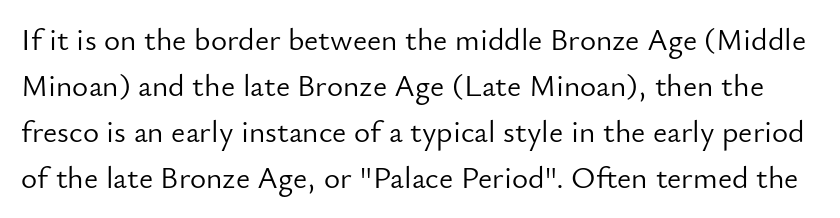
One glance says typical: line gaps are just what's usual. Each word holds together tightly as a unit, with standard inter-letter gaps. Notice how the stems are strictly vertical — no italics here. Clear beneath every line of the passage.
